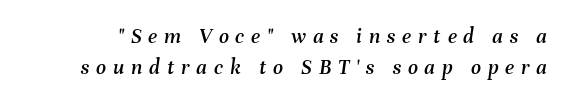
{"italic": "yes", "lean": "right", "slant_degrees": 8, "underline": "no", "line_spacing": "normal", "line_spacing_ratio": 1.41, "letter_spacing": "wide", "letter_spacing_em": 0.31, "glyph_px": 22}
